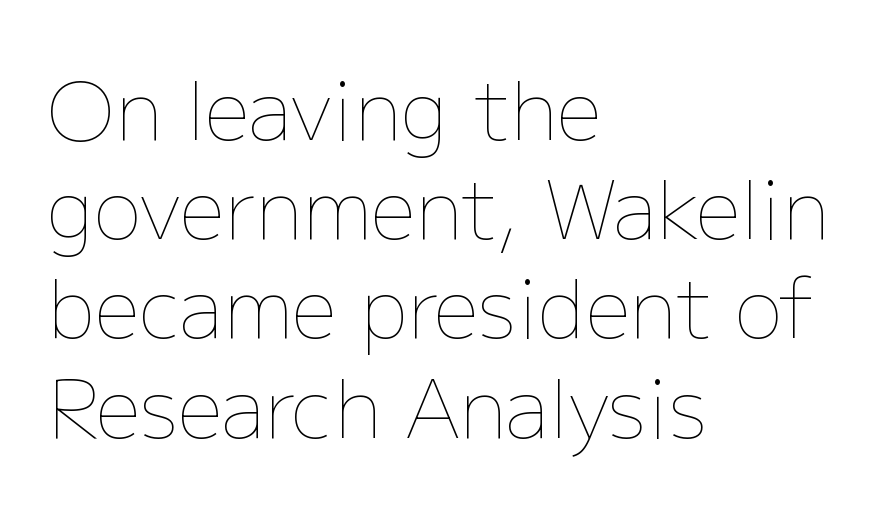
{"italic": "no", "bold": "no", "weight": "thin", "width": "normal", "stroke_contrast": "low", "x_height": "medium", "monospaced": "no", "underline": "no", "align": "left", "line_spacing_ratio": 1.24, "letter_spacing": "normal", "letter_spacing_em": 0.0, "glyph_px": 80}
